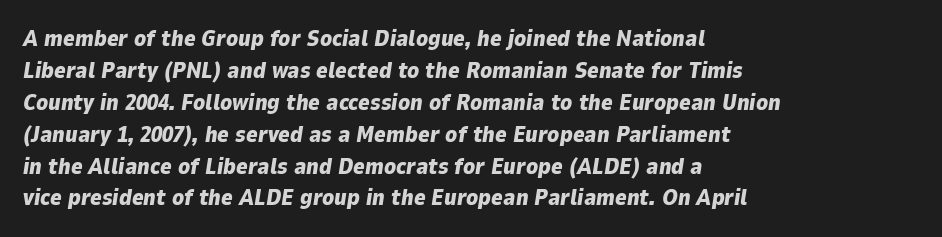
{"italic": "yes", "lean": "right", "slant_degrees": 9, "bold": "yes", "underline": "no", "align": "left", "line_spacing": "normal", "line_spacing_ratio": 1.45, "letter_spacing": "normal", "letter_spacing_em": 0.0, "glyph_px": 22}
